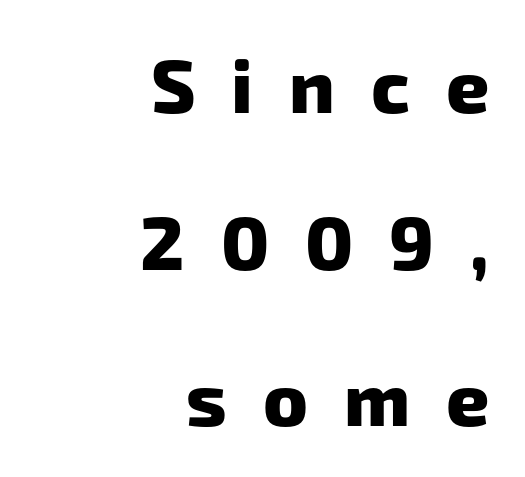
{"serif": "no", "bold": "yes", "weight": "heavy", "width": "normal", "stroke_contrast": "low", "x_height": "medium", "monospaced": "no", "underline": "no", "align": "right", "line_spacing": "loose", "line_spacing_ratio": 2.09, "letter_spacing": "wide", "letter_spacing_em": 0.48, "glyph_px": 75}
